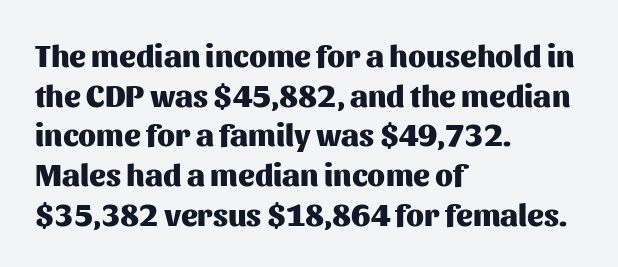
Q: Is the text bold? A: Yes.
Q: Is the text italic (slanted)? A: No, it is upright.
Q: Is the typeface a serif or a sans-serif typeface? A: Sans-serif.
Q: Is the text underlined? A: No.
Q: How is the paragraph aligned? A: Left-aligned.
Q: Is the spacing between letters normal or unusually wide? A: Normal.
Q: Is the spacing between lines tight, normal or loose? A: Normal.
Q: Width (condensed, normal, or wide)? A: Normal.
Q: Stroke contrast? A: Medium.
Q: x-height? A: Medium.
Q: Monospaced? A: No.
